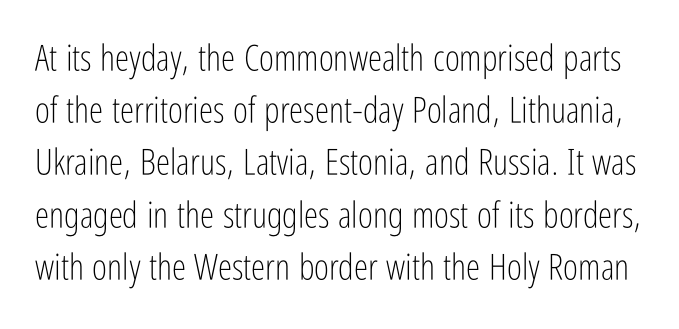
Q: Is the text bold? A: No.
Q: Is the text italic (slanted)? A: No, it is upright.
Q: Is the typeface a serif or a sans-serif typeface? A: Sans-serif.
Q: Is the text underlined? A: No.
Q: Is the spacing between letters normal or unusually wide? A: Normal.
Q: Is the spacing between lines tight, normal or loose? A: Normal.
Q: Width (condensed, normal, or wide)? A: Condensed.
Q: Stroke contrast? A: Low.
Q: x-height? A: Medium.
Q: Monospaced? A: No.
